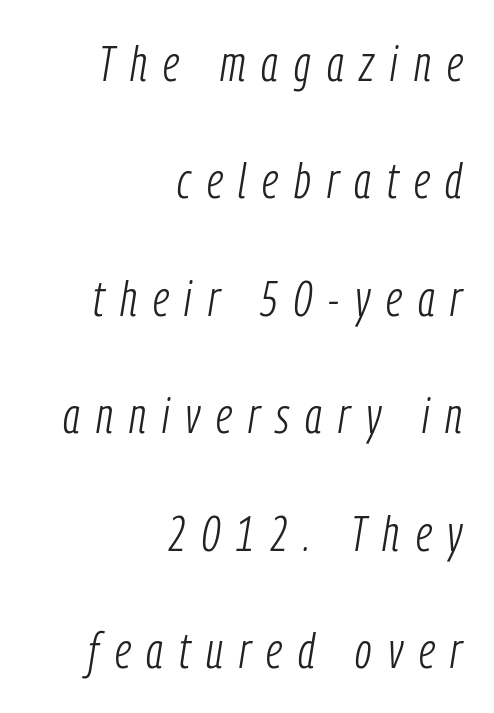
The image shows 50 px light, condensed type, italic (leaning right); set right-aligned, loose line spacing (2.35x), unusually wide letter spacing (+0.32 em), not underlined; low stroke contrast and a medium x-height.
